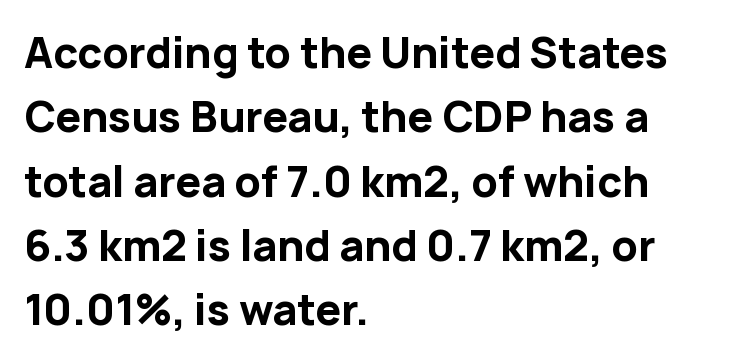
{"serif": "no", "italic": "no", "bold": "yes", "weight": "bold", "width": "normal", "stroke_contrast": "low", "x_height": "medium", "monospaced": "no", "underline": "no", "align": "left", "line_spacing": "normal", "line_spacing_ratio": 1.57, "letter_spacing": "normal", "letter_spacing_em": 0.0, "glyph_px": 41}
